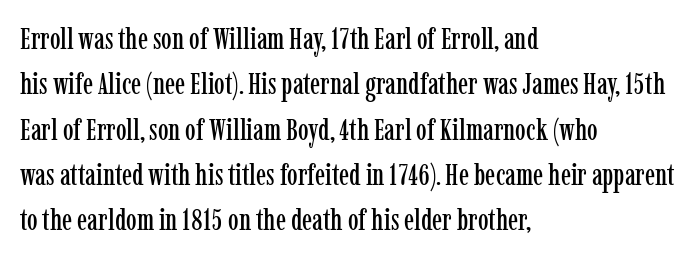
The image shows 30 px condensed serif type, upright; set left-aligned, normal line spacing (1.51x), normal letter spacing, not underlined; low stroke contrast and a medium x-height.
